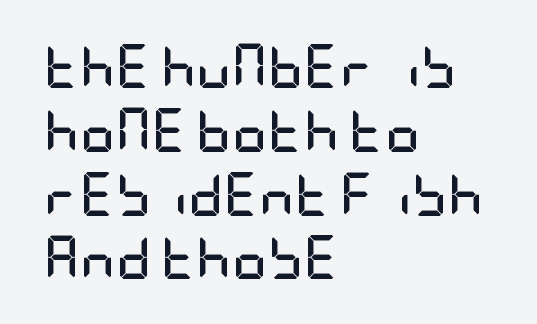
Does the copy run flush right? No — it runs flush left. The rows are spaced the way most documents space them. The text was rendered using a sans face with plain stroke endings. Honestly, the letter spacing is just normal — you wouldn't notice it.
